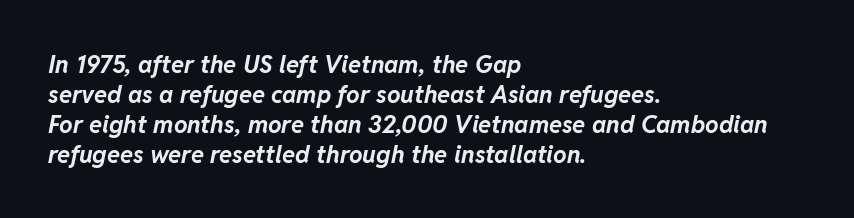
The image shows 24 px bold type, italic (leaning right); set left-aligned, normal line spacing (1.25x), normal letter spacing, not underlined.
